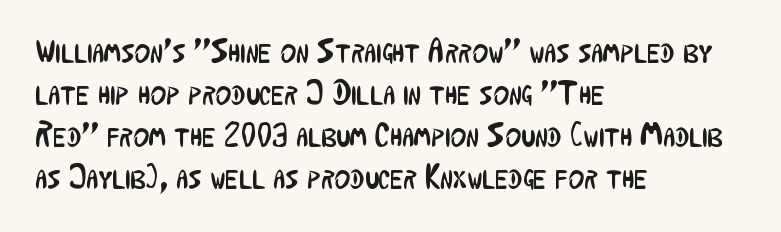
You can tell it's not italic because the verticals are truly vertical. A clean baseline with only descenders dipping below it. Glyph-to-glyph distance matches everyday printed text. Alignment: flush left. The face used here is proportionally spaced, like ordinary book or web type.
